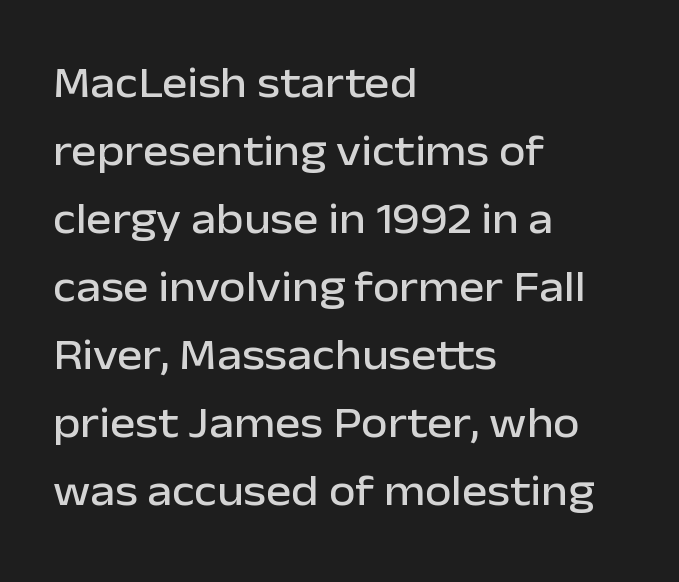
{"serif": "no", "italic": "no", "width": "normal", "stroke_contrast": "low", "x_height": "medium", "monospaced": "no", "underline": "no", "align": "left", "line_spacing": "normal", "line_spacing_ratio": 1.58, "letter_spacing": "normal", "letter_spacing_em": 0.0, "glyph_px": 43}
